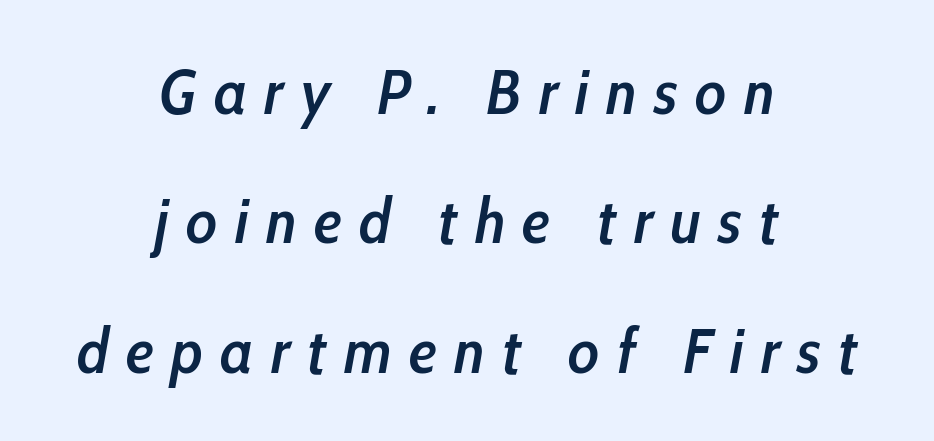
{"italic": "yes", "lean": "right", "slant_degrees": 10, "bold": "semi", "weight": "semibold", "width": "condensed", "stroke_contrast": "low", "x_height": "medium", "monospaced": "no", "underline": "no", "align": "center", "line_spacing": "loose", "line_spacing_ratio": 2.02, "letter_spacing": "wide", "letter_spacing_em": 0.27, "glyph_px": 64}
